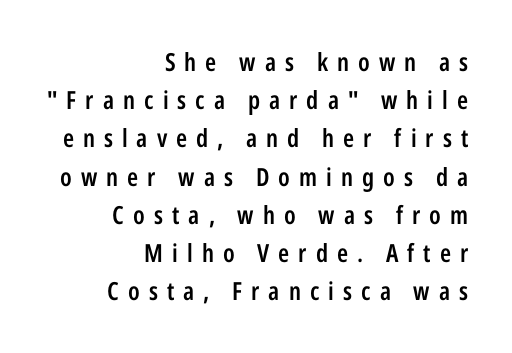
Characters follow at a spacing far wider than the type designer built in. The vertical gap from one line to the next is medium. A roman cut, with each character standing at attention. A bit beefed up — I'd call it semibold rather than bold.
